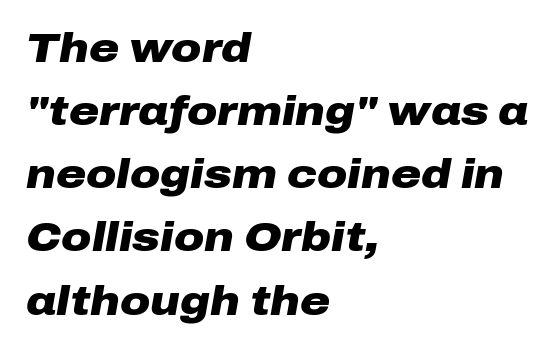
Designer's note — italics engaged. Strokes here are thick enough to call this a true bold. Tracking value appears to be zero — textbook default spacing. Layout note: lines flush left.
